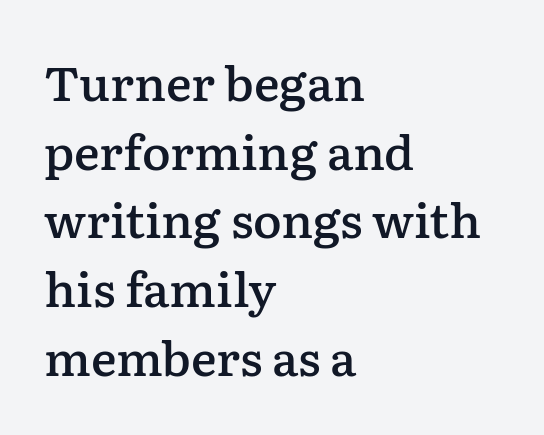
Q: Is the text bold? A: Semi-bold.
Q: Is the text italic (slanted)? A: No, it is upright.
Q: Is the typeface a serif or a sans-serif typeface? A: Serif.
Q: Is the text underlined? A: No.
Q: How is the paragraph aligned? A: Left-aligned.
Q: Is the spacing between letters normal or unusually wide? A: Normal.
Q: Is the spacing between lines tight, normal or loose? A: Normal.
Q: Width (condensed, normal, or wide)? A: Normal.
Q: Stroke contrast? A: Low.
Q: x-height? A: Medium.
Q: Monospaced? A: No.
